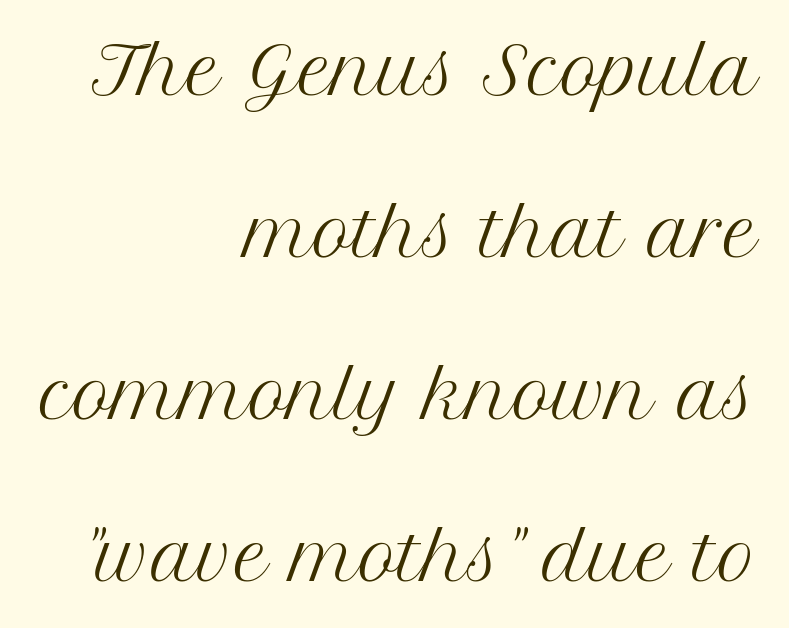
The image shows 65 px regular-weight type; set right-aligned, loose line spacing (2.49x), normal letter spacing, not underlined; medium stroke contrast and a medium x-height.
